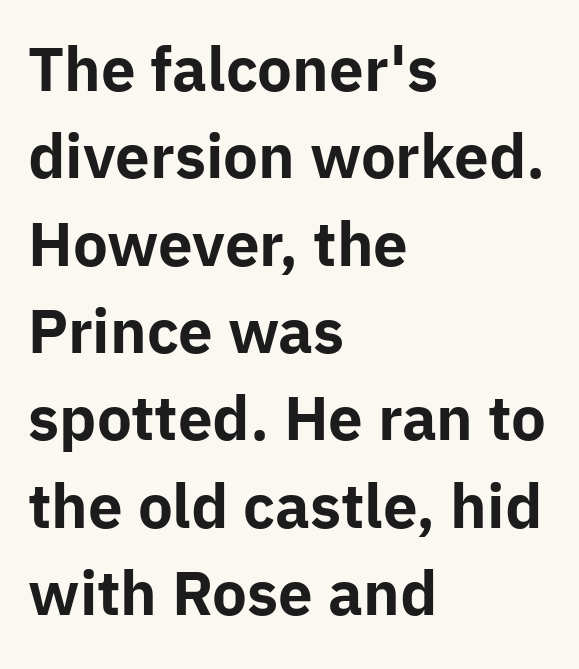
The type is set solid horizontally, with unmodified tracking. The baseline area is clear. Vertical spacing — default. You could not count columns in this text — the font is proportionally spaced. In terms of posture, this sample is upright. Is this a sans? Yes — the strokes have no serifs.
